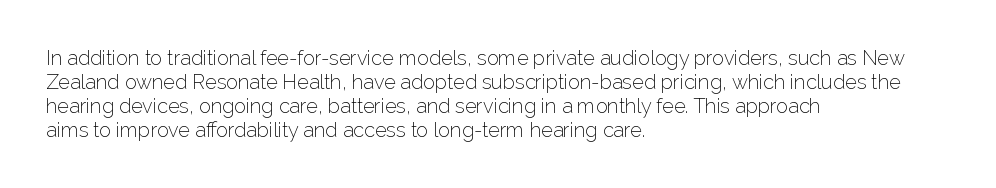
{"italic": "no", "bold": "no", "underline": "no", "align": "left", "line_spacing_ratio": 1.2, "letter_spacing": "normal", "letter_spacing_em": 0.0, "glyph_px": 20}
